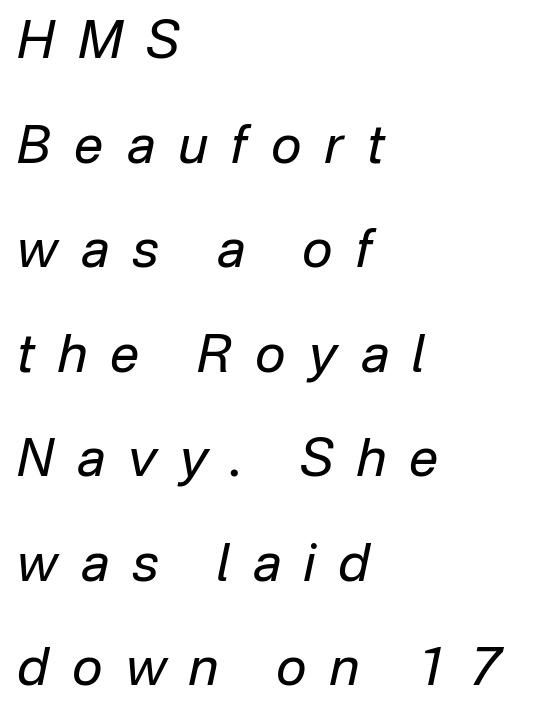
The image shows 52 px regular-weight type, italic (leaning right); set left-aligned, loose line spacing (2.01x), unusually wide letter spacing (+0.45 em), not underlined; low stroke contrast and a medium x-height.
